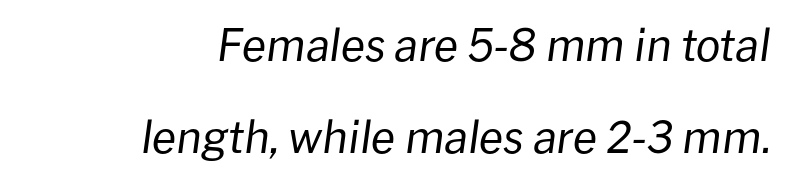
Q: Is the text bold? A: No.
Q: Is the text italic (slanted)? A: Yes, it leans right by about 8 degrees.
Q: Is the text underlined? A: No.
Q: How is the paragraph aligned? A: Right-aligned.
Q: Is the spacing between letters normal or unusually wide? A: Normal.
Q: Is the spacing between lines tight, normal or loose? A: Loose.
Q: Width (condensed, normal, or wide)? A: Normal.
Q: Stroke contrast? A: Low.
Q: x-height? A: Medium.
Q: Monospaced? A: No.
